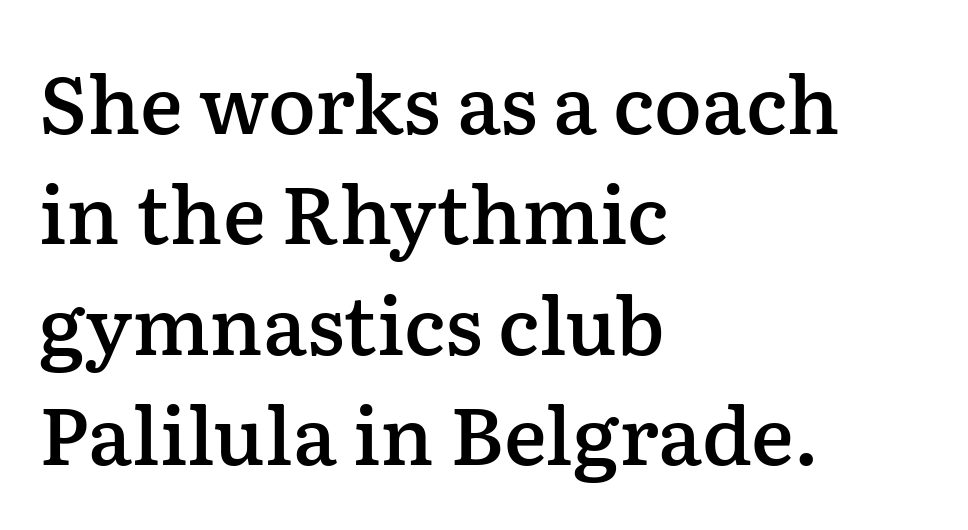
Q: Is the text bold? A: Semi-bold.
Q: Is the text italic (slanted)? A: No, it is upright.
Q: Is the typeface a serif or a sans-serif typeface? A: Serif.
Q: Is the text underlined? A: No.
Q: How is the paragraph aligned? A: Left-aligned.
Q: Is the spacing between letters normal or unusually wide? A: Normal.
Q: Is the spacing between lines tight, normal or loose? A: Normal.
Q: Width (condensed, normal, or wide)? A: Normal.
Q: Stroke contrast? A: Low.
Q: x-height? A: Medium.
Q: Monospaced? A: No.
